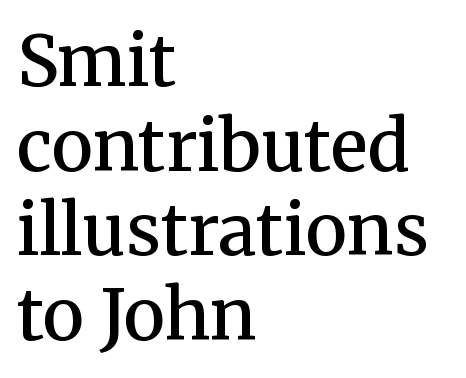
{"serif": "yes", "italic": "no", "bold": "semi", "weight": "semibold", "width": "normal", "stroke_contrast": "medium", "x_height": "medium", "monospaced": "no", "underline": "no", "align": "left", "line_spacing_ratio": 1.21, "letter_spacing": "normal", "letter_spacing_em": 0.0, "glyph_px": 70}
